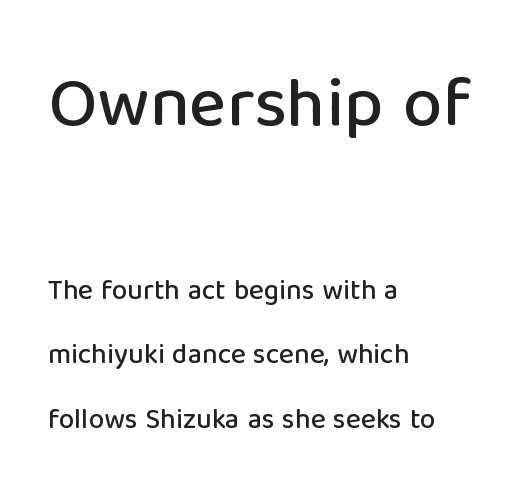
{"serif": "no", "italic": "no", "width": "normal", "stroke_contrast": "low", "x_height": "medium", "monospaced": "no", "underline": "no", "align": "left", "line_spacing": "loose", "line_spacing_ratio": 2.3, "letter_spacing": "normal", "letter_spacing_em": 0.0, "larger_block": "first", "size_ratio": 2.54, "glyph_px": 71}
